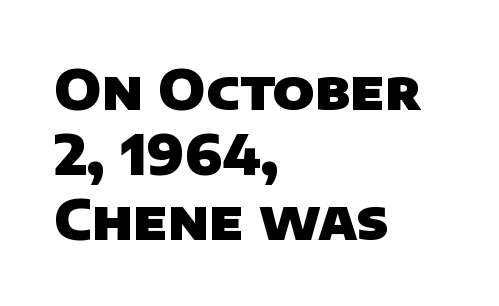
The text block is weighted toward the left margin, trailing off unevenly rightward. The type is set solid horizontally, with unmodified tracking. Character widths vary here, with narrow letters taking less room than wide ones. Heavy-handed strokes throughout: this text is bold.
